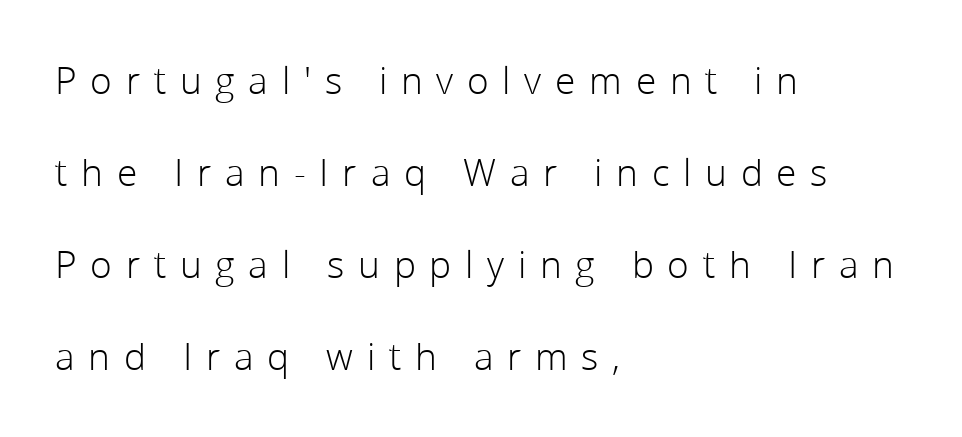
Q: Is the text bold? A: No.
Q: Is the text italic (slanted)? A: No, it is upright.
Q: Is the typeface a serif or a sans-serif typeface? A: Sans-serif.
Q: Is the text underlined? A: No.
Q: How is the paragraph aligned? A: Left-aligned.
Q: Is the spacing between letters normal or unusually wide? A: Unusually wide.
Q: Is the spacing between lines tight, normal or loose? A: Loose.
Q: Width (condensed, normal, or wide)? A: Normal.
Q: Stroke contrast? A: Low.
Q: x-height? A: Medium.
Q: Monospaced? A: No.
